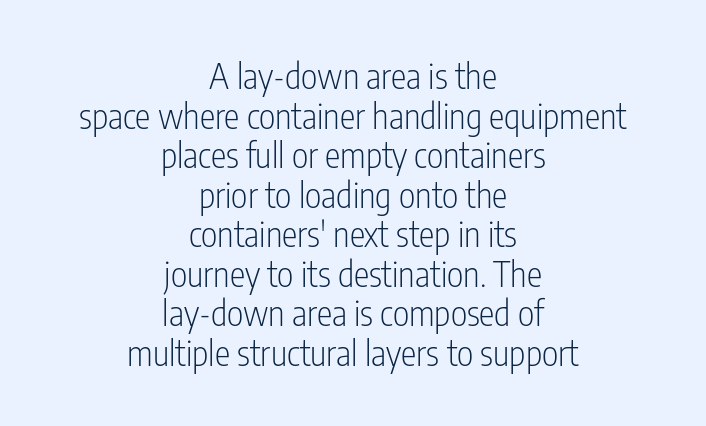
Underlining? Definitely not there. Observe the absence of serifs on each vertical stroke in this sample. Students, observe: this is what under-led, compact text looks like. Leftover space on each line is divided equally before and after the words. Heaviness? Minimal to ordinary, like unemphasized prose. Do the letters lean? They stand straight.
